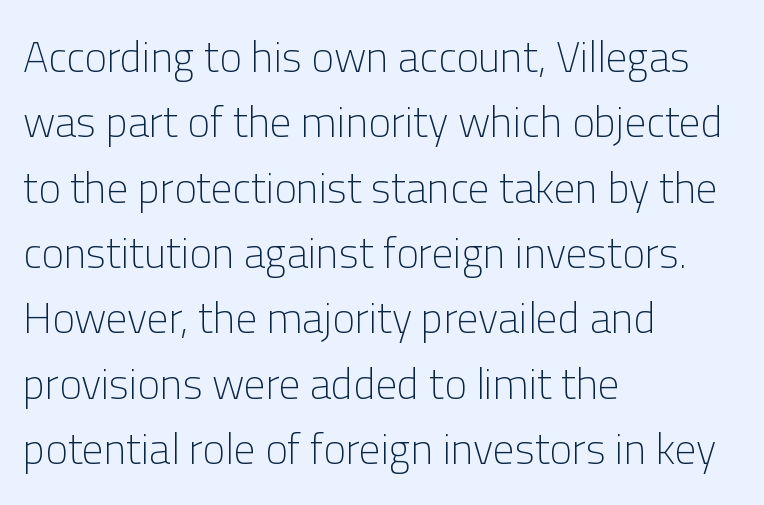
{"serif": "no", "italic": "no", "bold": "no", "weight": "light", "width": "normal", "stroke_contrast": "low", "x_height": "medium", "monospaced": "no", "underline": "no", "align": "left", "line_spacing": "normal", "line_spacing_ratio": 1.52, "letter_spacing": "normal", "letter_spacing_em": 0.0, "glyph_px": 43}
